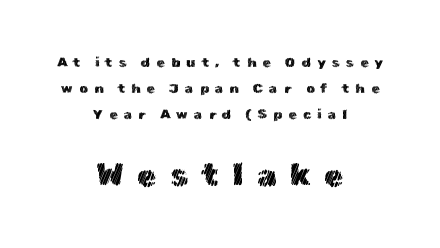
{"italic": "no", "width": "normal", "x_height": "medium", "monospaced": "no", "underline": "no", "align": "center", "line_spacing_ratio": 1.85, "letter_spacing": "wide", "letter_spacing_em": 0.42, "larger_block": "second", "size_ratio": 2.29, "glyph_px": 32}
